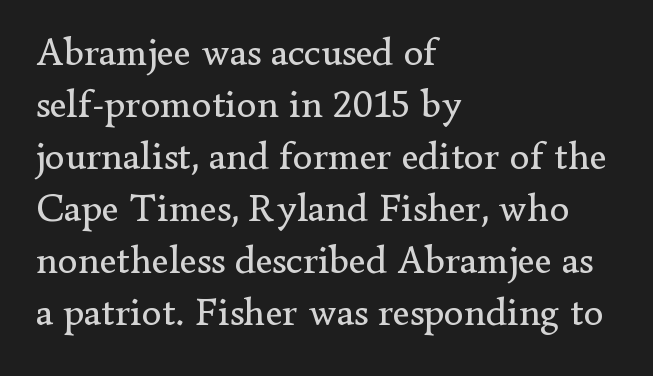
Does the lettering tilt? It doesn't — this is upright. Each word holds together tightly as a unit, with standard inter-letter gaps. Look at the bottom of the vertical strokes: they flare into serifs here. Here the designer chose a conventional face with non-uniform glyph widths. The leading is moderate, giving the passage an even texture. Stems and bowls with no extra thickness — not bold.
